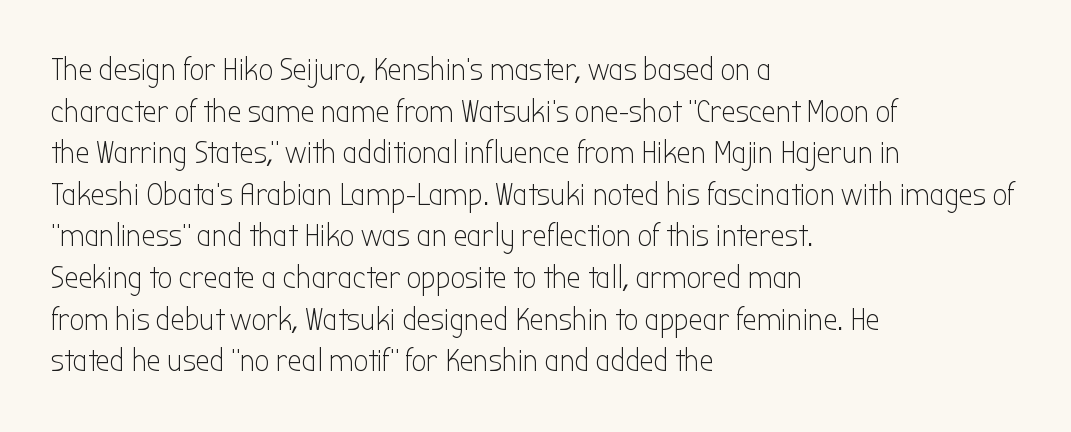
Vertical stems look standard width or narrower in stroke. Check where the strokes stop: nothing finishes them off — pure sans. Underline: absent. Whoever set this chose a conventional vertical rhythm. The passage shown is typed in a proportional face where columns would drift. Standard letterfit; no display-style spreading of the glyphs.
